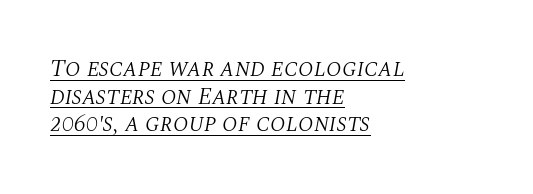
The image shows 24 px text type, italic (leaning right); set left-aligned, tight line spacing (1.15x), normal letter spacing, underlined.
